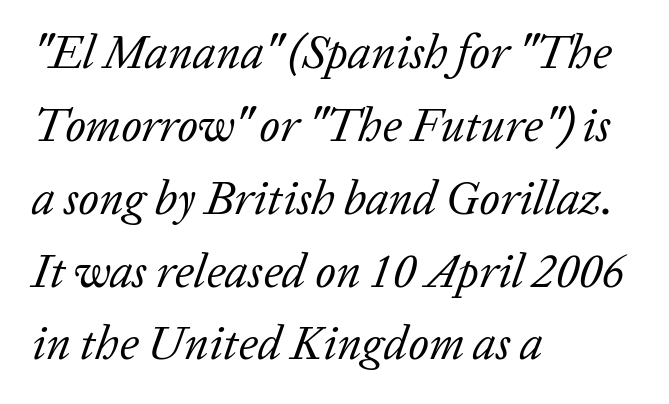
{"serif": "yes", "italic": "yes", "lean": "right", "slant_degrees": 20, "bold": "no", "weight": "regular", "width": "normal", "stroke_contrast": "low", "x_height": "medium", "monospaced": "no", "underline": "no", "align": "left", "line_spacing": "normal", "line_spacing_ratio": 1.55, "letter_spacing": "normal", "letter_spacing_em": 0.0, "glyph_px": 47}
